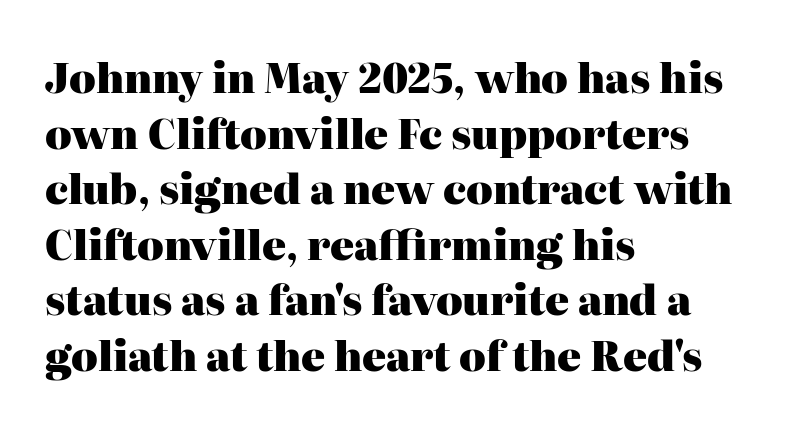
Q: Is the text bold? A: Yes.
Q: Is the text italic (slanted)? A: No, it is upright.
Q: Is the typeface a serif or a sans-serif typeface? A: Serif.
Q: Is the text underlined? A: No.
Q: How is the paragraph aligned? A: Left-aligned.
Q: Is the spacing between letters normal or unusually wide? A: Normal.
Q: Is the spacing between lines tight, normal or loose? A: Normal.
Q: Width (condensed, normal, or wide)? A: Normal.
Q: Stroke contrast? A: High.
Q: x-height? A: Medium.
Q: Monospaced? A: No.
